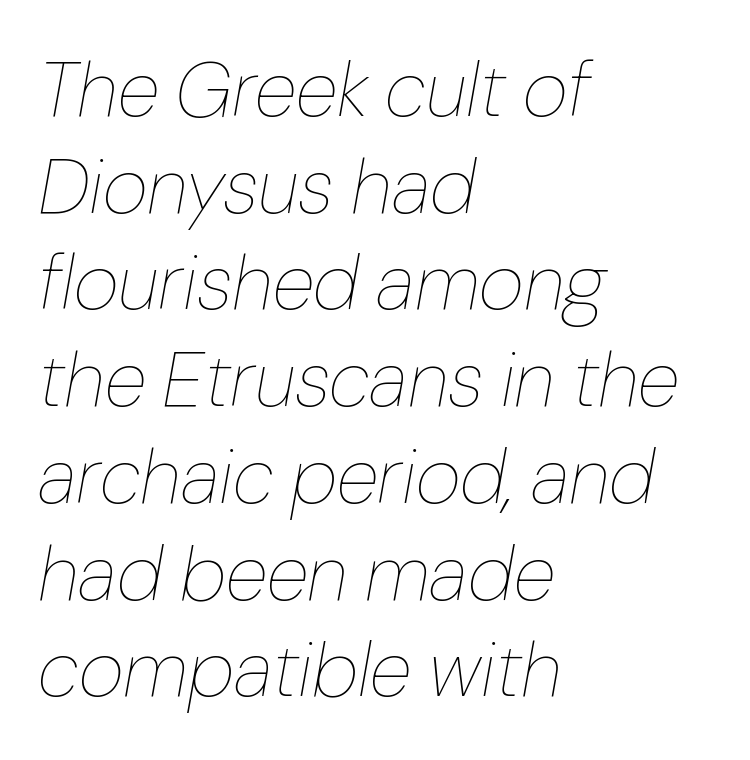
{"italic": "yes", "lean": "right", "slant_degrees": 10, "bold": "no", "weight": "thin", "width": "normal", "stroke_contrast": "low", "x_height": "medium", "monospaced": "no", "underline": "no", "align": "left", "line_spacing_ratio": 1.24, "letter_spacing": "normal", "letter_spacing_em": 0.0, "glyph_px": 78}
